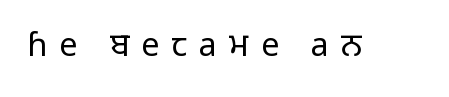
Q: Is the text bold? A: No.
Q: Is the text italic (slanted)? A: No, it is upright.
Q: Is the typeface a serif or a sans-serif typeface? A: Sans-serif.
Q: Is the text underlined? A: No.
Q: Is the spacing between letters normal or unusually wide? A: Unusually wide.
Q: Width (condensed, normal, or wide)? A: Normal.
Q: Stroke contrast? A: Low.
Q: x-height? A: Medium.
Q: Monospaced? A: No.
